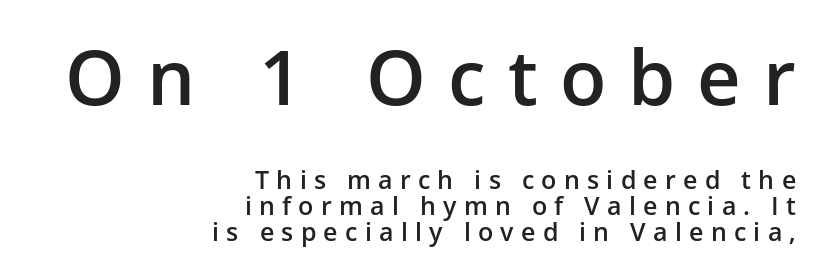
The image shows 76 px semibold sans-serif type, upright; set right-aligned, tight line spacing (1.03x), unusually wide letter spacing (+0.29 em), not underlined; the first (top) block is 3.04x larger; low stroke contrast and a medium x-height.
